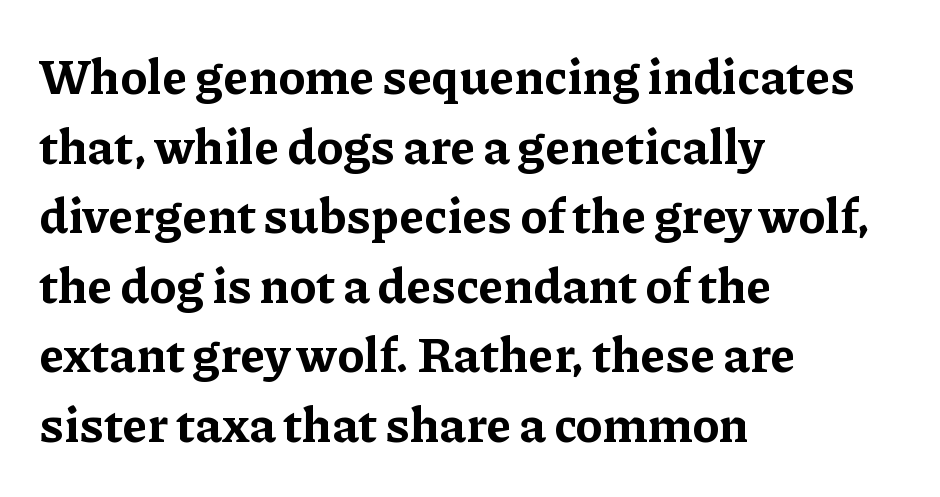
{"serif": "yes", "italic": "no", "bold": "yes", "weight": "bold", "width": "normal", "stroke_contrast": "low", "x_height": "medium", "monospaced": "no", "underline": "no", "align": "left", "line_spacing": "normal", "line_spacing_ratio": 1.42, "letter_spacing": "normal", "letter_spacing_em": 0.0, "glyph_px": 49}
